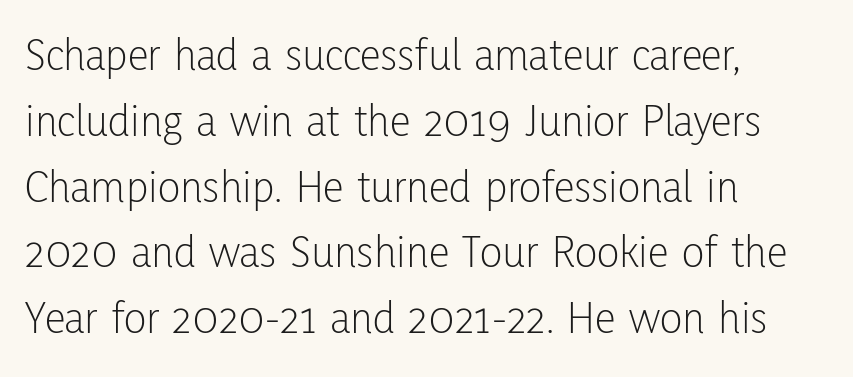
Q: Is the text bold? A: No.
Q: Is the text italic (slanted)? A: No, it is upright.
Q: Is the typeface a serif or a sans-serif typeface? A: Sans-serif.
Q: Is the text underlined? A: No.
Q: How is the paragraph aligned? A: Left-aligned.
Q: Is the spacing between letters normal or unusually wide? A: Normal.
Q: Is the spacing between lines tight, normal or loose? A: Normal.
Q: Width (condensed, normal, or wide)? A: Condensed.
Q: Stroke contrast? A: Low.
Q: x-height? A: Medium.
Q: Monospaced? A: No.
